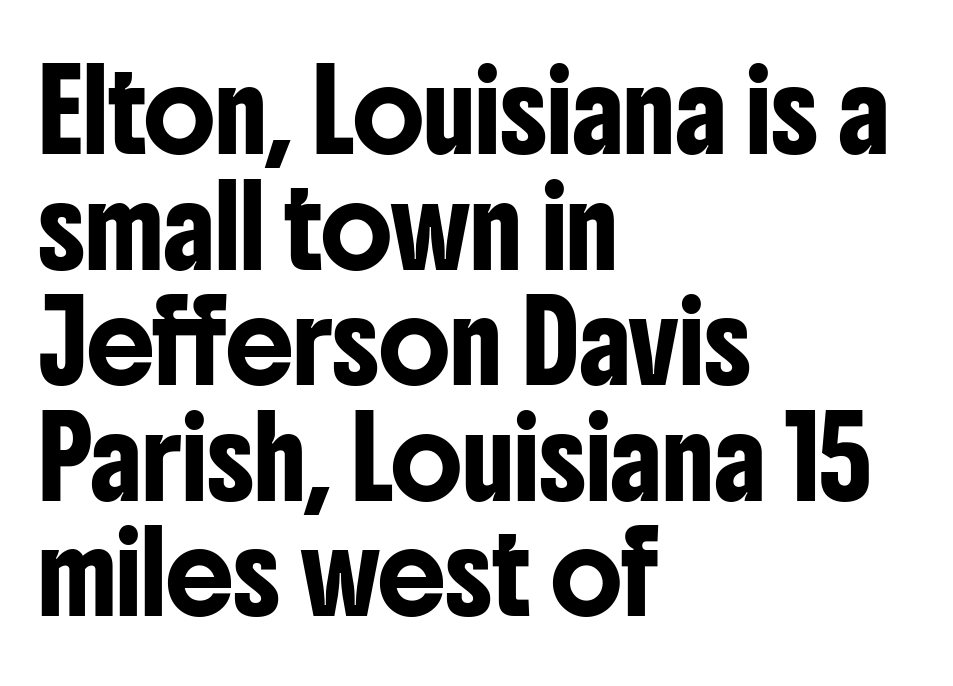
Vertically, the passage feels balanced, rows spaced as you'd expect. How are the letters spaced? Ordinarily, with no added tracking. Ascenders rise straight up at ninety degrees. The characters display no serif detailing; their extremities are plain. The passage shown is typed in a proportional face where columns would drift.
